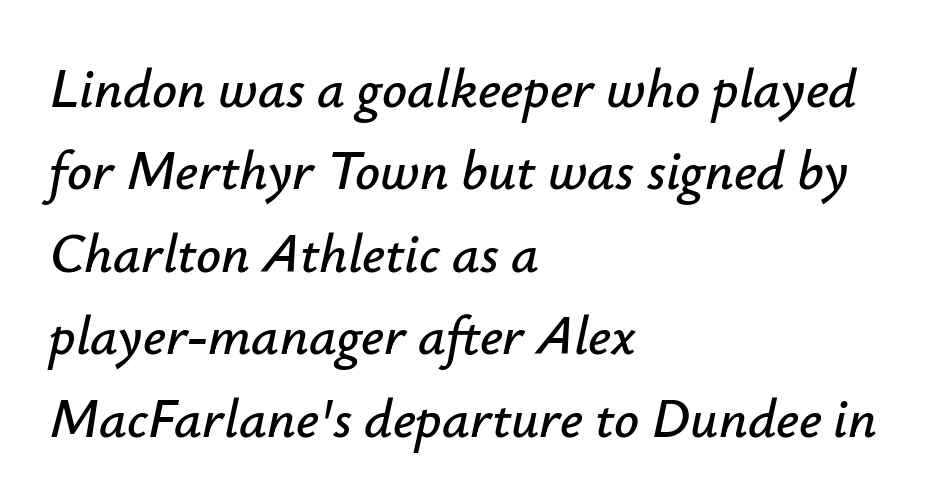
{"italic": "yes", "lean": "right", "slant_degrees": 12, "width": "normal", "stroke_contrast": "low", "x_height": "small", "monospaced": "no", "underline": "no", "align": "left", "line_spacing": "normal", "line_spacing_ratio": 1.5, "letter_spacing": "normal", "letter_spacing_em": 0.0, "glyph_px": 55}
